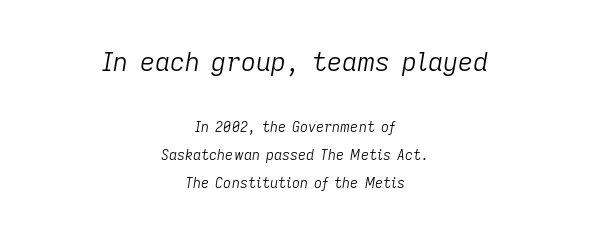
The image shows 26 px text type, italic (leaning right); set centered, loose line spacing (2.01x), normal letter spacing, not underlined; the first (top) block is 1.86x larger.
